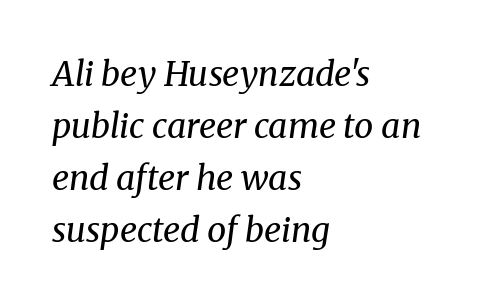
{"serif": "yes", "italic": "yes", "lean": "right", "slant_degrees": 8, "bold": "no", "weight": "regular", "width": "normal", "stroke_contrast": "medium", "x_height": "medium", "monospaced": "no", "underline": "no", "align": "left", "line_spacing": "normal", "line_spacing_ratio": 1.53, "letter_spacing": "normal", "letter_spacing_em": 0.0, "glyph_px": 34}
